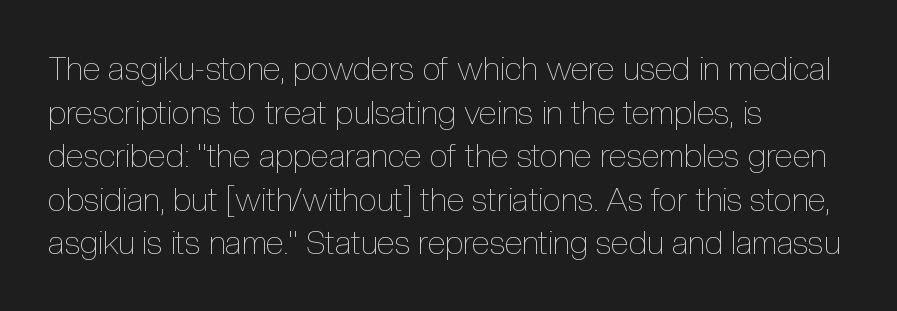
The image shows 33 px thin, condensed type, upright; set left-aligned, normal line spacing (1.32x), normal letter spacing, not underlined; a medium x-height.
